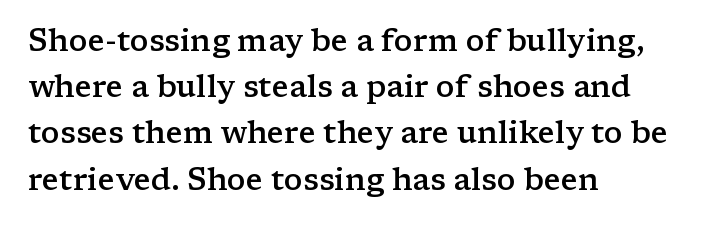
The foot of each line stays bare and open. Stroke thickness is moderately raised; the sample reads as semibold. Unlike italic type, these characters show no tilt at all. Does the type have serifs? Yes, each stem ends in a small foot. Each letter keeps its own natural width here, so spacing adapts to shape. This sample uses plain, unmodified letter spacing.
